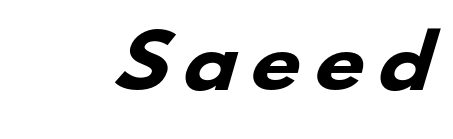
A full-strength bold gives these letters their thick strokes. The glyphs are unaccompanied by any horizontal stroke below them. The passage shown is typed in a proportional face where columns would drift. These lines are composed in type without serifs.
